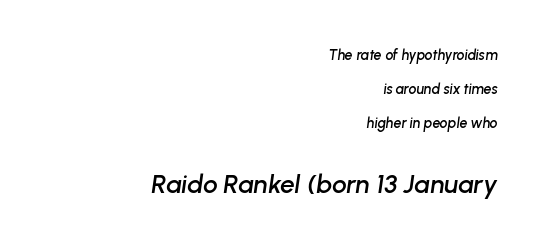
The image shows 26 px text type, italic (leaning right); set right-aligned, loose line spacing (2.42x), normal letter spacing, not underlined; the second (bottom) block is 1.86x larger.
